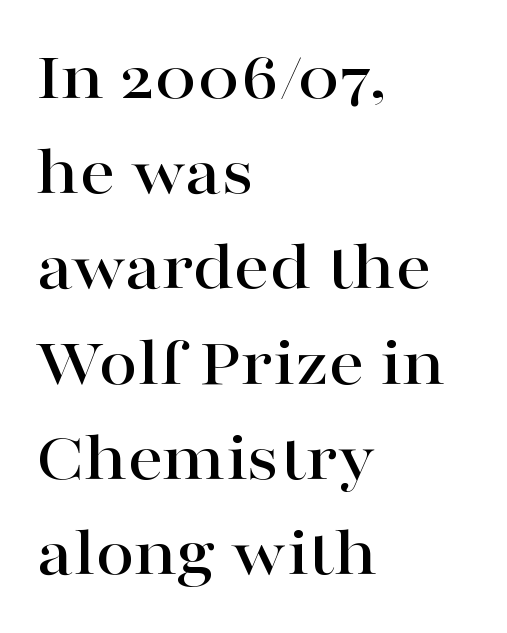
{"serif": "yes", "italic": "no", "width": "wide", "stroke_contrast": "high", "x_height": "medium", "monospaced": "no", "underline": "no", "align": "left", "line_spacing": "normal", "line_spacing_ratio": 1.36, "letter_spacing": "normal", "letter_spacing_em": 0.0, "glyph_px": 70}
